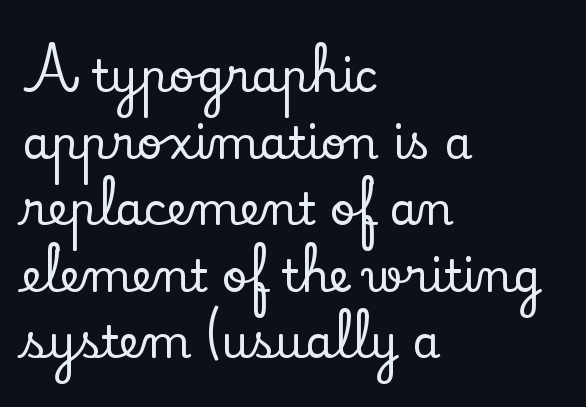
The image shows 45 px serif type, upright; set left-aligned, normal line spacing (1.48x), normal letter spacing, not underlined; low stroke contrast and a small x-height.
